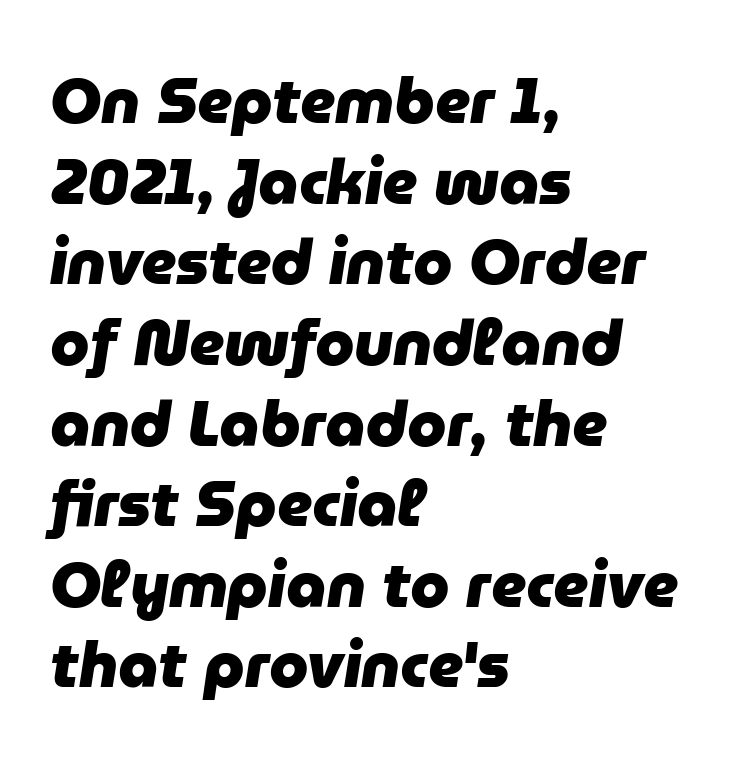
The leading is moderate, giving the passage an even texture. This sample is left-justified, so line endings fall wherever the words run out. Is this a fixed-width face? No — the glyphs have proportional, varying widths. Descender tails drop into unmarked territory.
